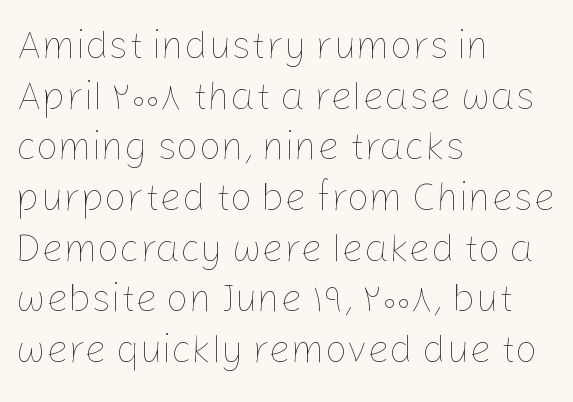
Q: Is the text bold? A: No.
Q: Is the text italic (slanted)? A: No, it is upright.
Q: Is the text underlined? A: No.
Q: How is the paragraph aligned? A: Left-aligned.
Q: Is the spacing between letters normal or unusually wide? A: Normal.
Q: Is the spacing between lines tight, normal or loose? A: Normal.
Q: Width (condensed, normal, or wide)? A: Normal.
Q: Stroke contrast? A: Low.
Q: x-height? A: Medium.
Q: Monospaced? A: No.
